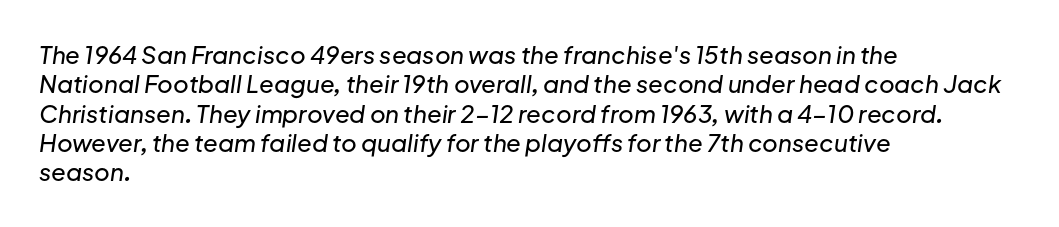
Caption: standard tracking, unaltered. The setting favours the left margin, as ordinary paragraphs usually do. Type without underlining. The whole block is typeset with a tilt.
